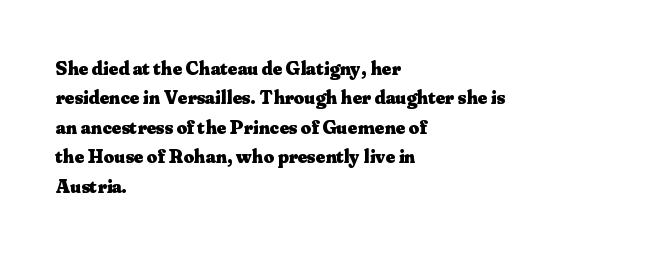
Emphasis by weight is at full strength: bold. The glyphs are unaccompanied by any horizontal stroke below them. Nothing unusual about the tracking: characters are spaced as the font intends. Do the letters lean? They stand straight. Every row of glyphs begins at an identical x-position on the left.
